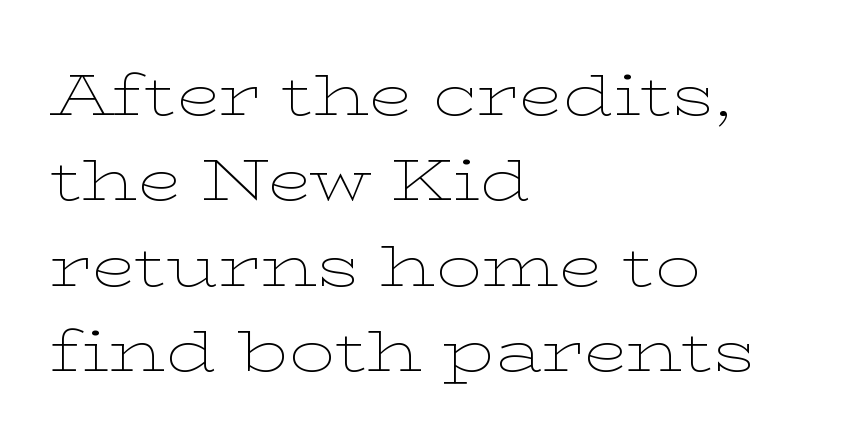
The image shows 57 px thin, wide serif type, upright; set left-aligned, normal line spacing (1.5x), normal letter spacing, not underlined; low stroke contrast and a medium x-height.
